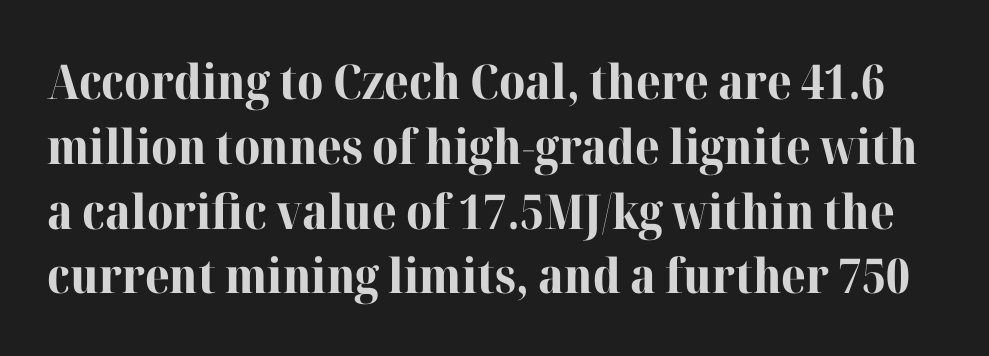
{"serif": "yes", "italic": "no", "bold": "yes", "weight": "bold", "width": "normal", "stroke_contrast": "high", "x_height": "medium", "monospaced": "no", "underline": "no", "line_spacing": "normal", "line_spacing_ratio": 1.35, "letter_spacing": "normal", "letter_spacing_em": 0.0, "glyph_px": 48}
